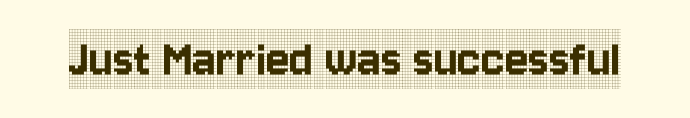
{"serif": "yes", "italic": "no", "width": "condensed", "x_height": "large", "monospaced": "no", "underline": "no", "letter_spacing": "normal", "letter_spacing_em": 0.0, "glyph_px": 55}
